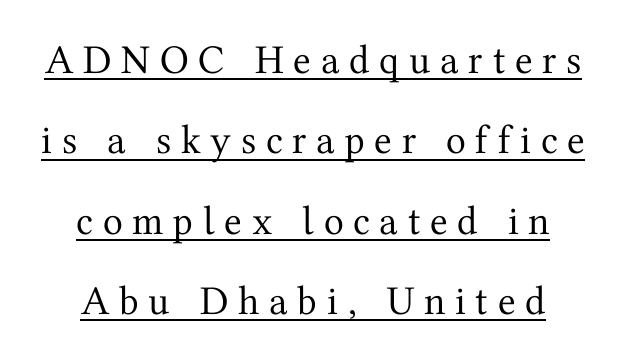
This sample carries an underscore along the baseline area. Font category for this specimen: serif. Note the varied advance widths — an 'i' is clearly narrower than an 'm'. Unbolded letterforms with no extra heft.
